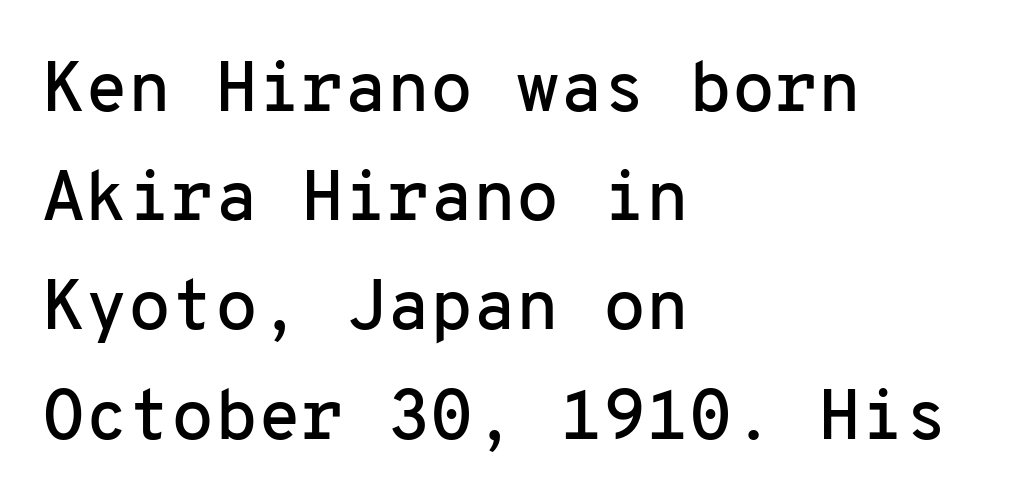
Unlike a traditional serif, this face leaves its strokes unadorned. The line texture is even and compact thanks to regular tracking. Every character here occupies the same horizontal width, giving the sample a typewriter-like rhythm. These lines are set flush left with a ragged right edge. The lettering holds an erect, upright posture throughout. Leading: standard.
